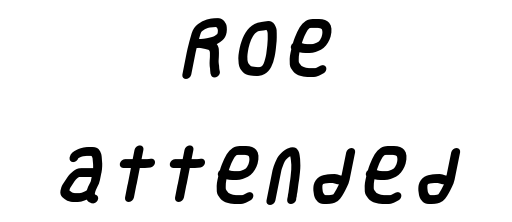
Q: Is the typeface a serif or a sans-serif typeface? A: Sans-serif.
Q: Is the text underlined? A: No.
Q: How is the paragraph aligned? A: Centered.
Q: Is the spacing between lines tight, normal or loose? A: Loose.
Q: Width (condensed, normal, or wide)? A: Condensed.
Q: Stroke contrast? A: Low.
Q: x-height? A: Large.
Q: Monospaced? A: No.
